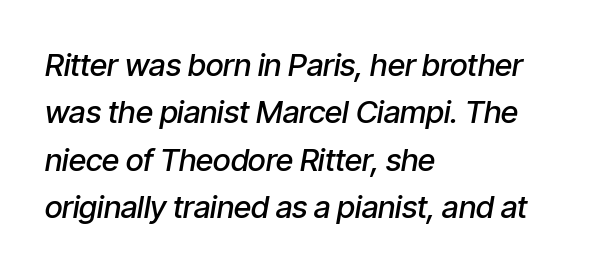
The image shows 31 px semibold, condensed type, italic (leaning right); set left-aligned, normal line spacing (1.53x), normal letter spacing, not underlined; low stroke contrast and a medium x-height.
